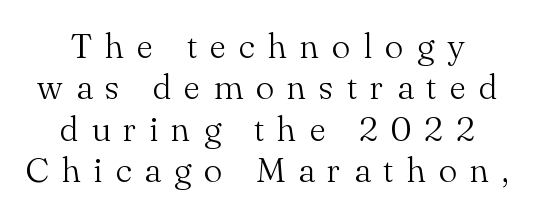
The image shows 35 px light serif type, upright; set centered, line spacing 1.18x, unusually wide letter spacing (+0.37 em), not underlined; medium stroke contrast and a small x-height.
